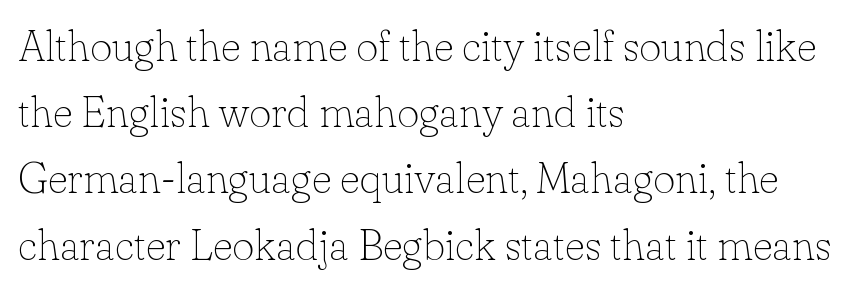
The lines are quadded left. Note the varied advance widths — an 'i' is clearly narrower than an 'm'. Vertically, the passage feels balanced, rows spaced as you'd expect. Vertical strokes here are truly vertical. Stem width sits at or under what a default text font uses. Check under the words: just untouched page.
